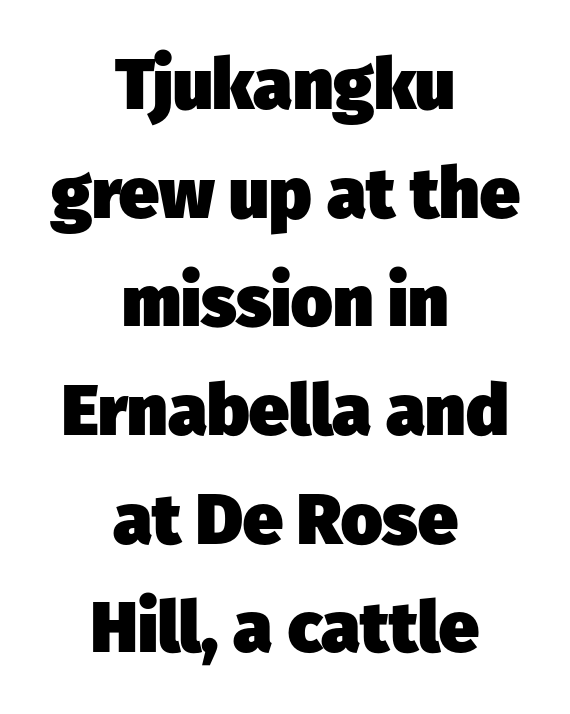
{"serif": "no", "bold": "yes", "weight": "heavy", "width": "normal", "stroke_contrast": "low", "x_height": "medium", "monospaced": "no", "underline": "no", "align": "center", "line_spacing": "normal", "line_spacing_ratio": 1.53, "letter_spacing": "normal", "letter_spacing_em": 0.0, "glyph_px": 71}
